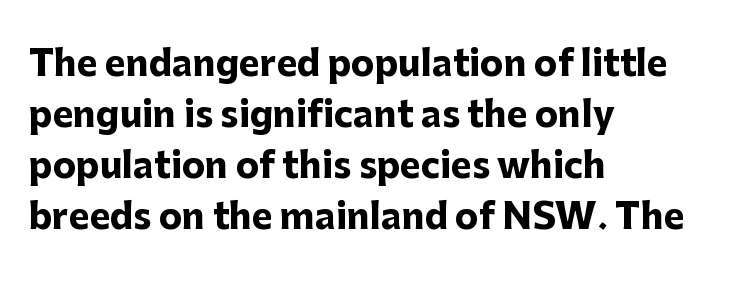
The image shows 35 px heavy sans-serif type, upright; set left-aligned, normal line spacing (1.46x), normal letter spacing, not underlined; low stroke contrast and a medium x-height.
